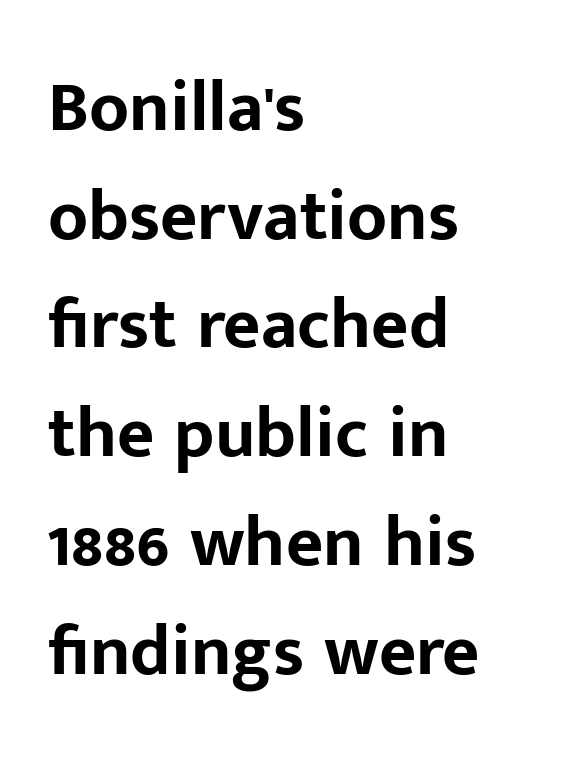
Its strokes are broad and dark, the hallmark of bold type. Do the characters align in a grid? No, the font is proportional. Each word holds together tightly as a unit, with standard inter-letter gaps. Posture: vertical. Caption: multi-line text, flush left, ragged right. The text was rendered using a sans face with plain stroke endings.
